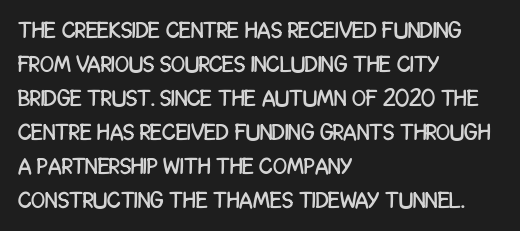
Clear beneath every line of the passage. Notice how descenders clear the ascenders below comfortably — that's standard leading. In terms of letterspacing, this is plain default setting. The lettering stays uniformly vertical, giving the passage a roman look. The lines in this sample share a left origin and differ only in where they stop.
